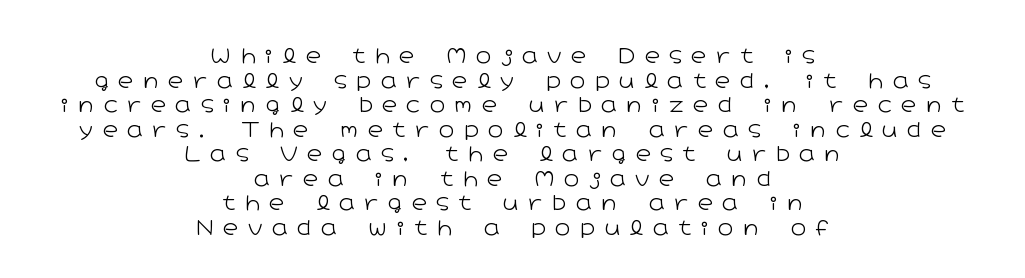
The image shows 21 px text type, upright; set centered, line spacing 1.17x, unusually wide letter spacing (+0.46 em), not underlined.
